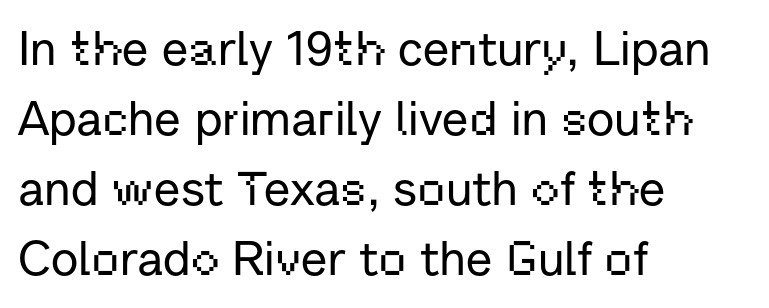
The image shows 48 px sans-serif type, upright; set left-aligned, normal line spacing (1.46x), normal letter spacing, not underlined; low stroke contrast and a medium x-height.
